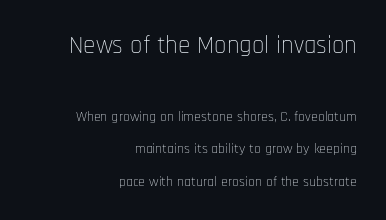
{"italic": "no", "bold": "no", "underline": "no", "align": "right", "line_spacing": "loose", "line_spacing_ratio": 2.32, "letter_spacing": "normal", "letter_spacing_em": 0.0, "larger_block": "first", "size_ratio": 1.79, "glyph_px": 25}
